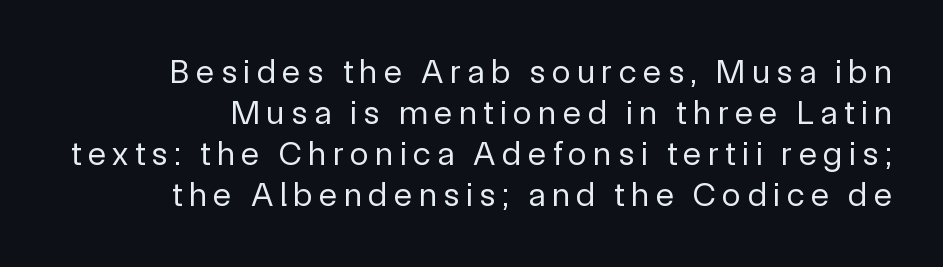
The image shows 34 px regular-weight sans-serif type, upright; set line spacing 1.21x, not underlined; a medium x-height.
